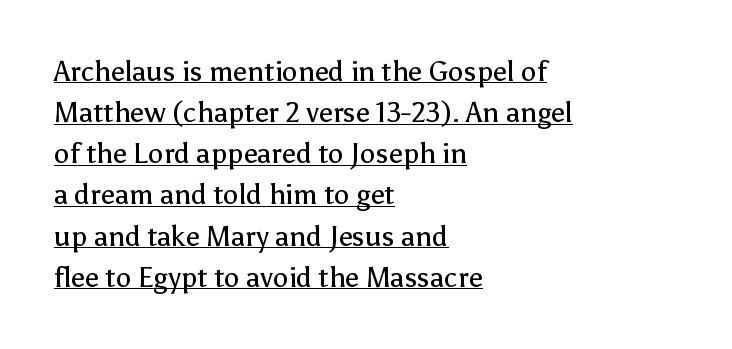
{"serif": "no", "italic": "no", "bold": "no", "weight": "regular", "width": "normal", "stroke_contrast": "low", "x_height": "medium", "monospaced": "no", "underline": "yes", "align": "left", "line_spacing": "normal", "line_spacing_ratio": 1.47, "letter_spacing": "normal", "letter_spacing_em": 0.0, "glyph_px": 28}
